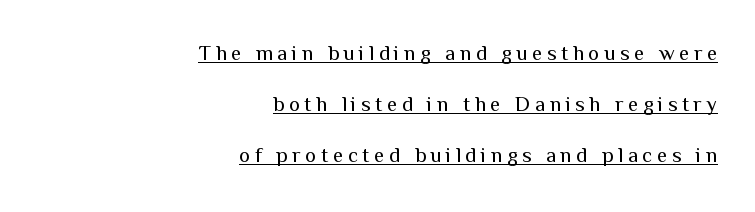
The cut favours lightness, reaching ordinary text weight at its darkest. The sample's only ornament is a line tracing under the words. Layout note: lines flush right. If you drew a line through each stem, it would be perfectly vertical. This sample trades compactness for vertical openness between lines.
